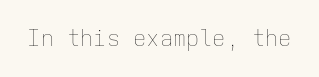
The space directly below the letters is spotless. Quick note: not italic, upright. The line texture is even and compact thanks to regular tracking. These glyphs show unthickened strokes, regular width or finer.
